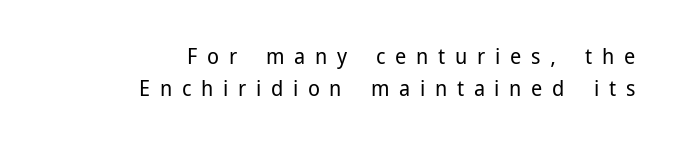
Q: Is the text bold? A: No.
Q: Is the text italic (slanted)? A: No, it is upright.
Q: Is the text underlined? A: No.
Q: How is the paragraph aligned? A: Right-aligned.
Q: Is the spacing between letters normal or unusually wide? A: Unusually wide.
Q: Is the spacing between lines tight, normal or loose? A: Normal.
